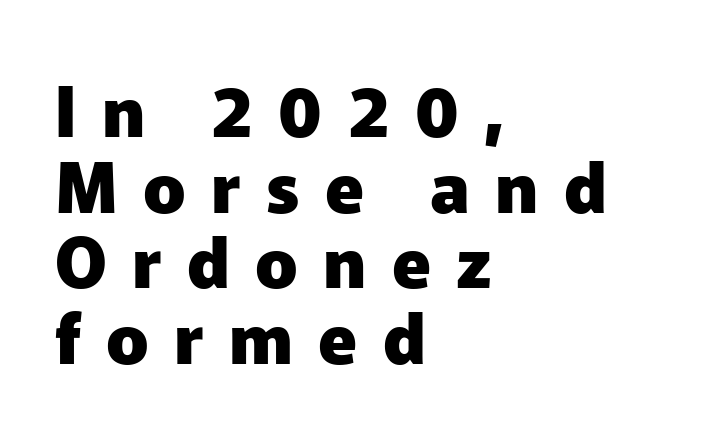
You could only call the tracking loose — the letters float apart. Vertically, the passage feels compressed, each row crowding the next. Summary of weight: heavy, a full bold. The space beneath each line is pristine and unruled. Characters remain perfectly vertical along every line. This sample has the flowing, uneven cadence of proportional lettering.
